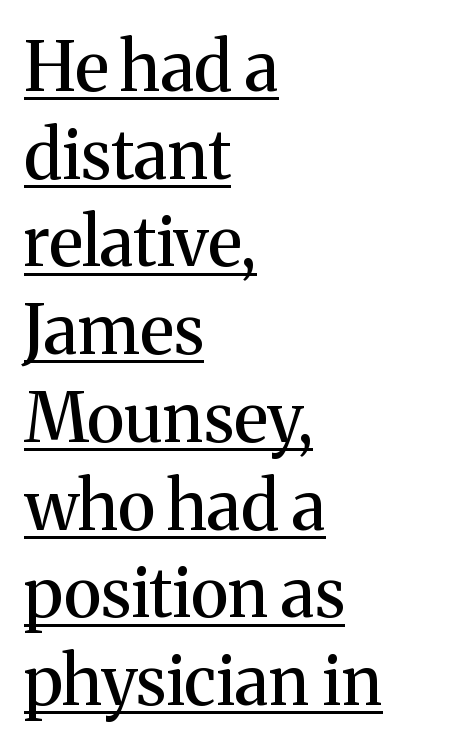
Q: Is the text italic (slanted)? A: No, it is upright.
Q: Is the typeface a serif or a sans-serif typeface? A: Serif.
Q: Is the text underlined? A: Yes.
Q: How is the paragraph aligned? A: Left-aligned.
Q: Is the spacing between letters normal or unusually wide? A: Normal.
Q: Is the spacing between lines tight, normal or loose? A: Normal.
Q: Width (condensed, normal, or wide)? A: Normal.
Q: Stroke contrast? A: Medium.
Q: x-height? A: Medium.
Q: Monospaced? A: No.
